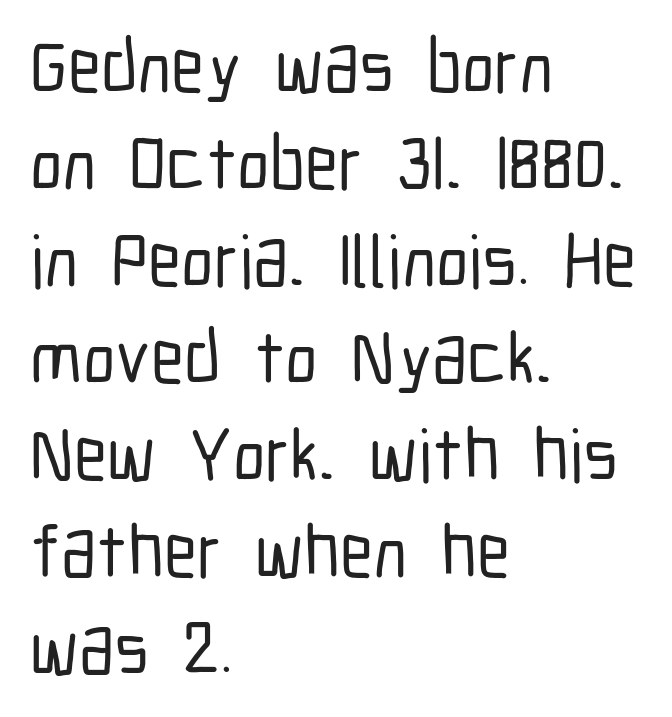
Q: Is the text italic (slanted)? A: No, it is upright.
Q: Is the typeface a serif or a sans-serif typeface? A: Sans-serif.
Q: Is the text underlined? A: No.
Q: How is the paragraph aligned? A: Left-aligned.
Q: Is the spacing between letters normal or unusually wide? A: Normal.
Q: Is the spacing between lines tight, normal or loose? A: Normal.
Q: Width (condensed, normal, or wide)? A: Condensed.
Q: Stroke contrast? A: Low.
Q: x-height? A: Medium.
Q: Monospaced? A: No.
